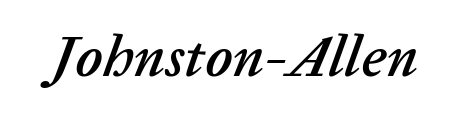
The image shows 58 px text type, italic (leaning right); set normal letter spacing, not underlined; low stroke contrast and a medium x-height.
